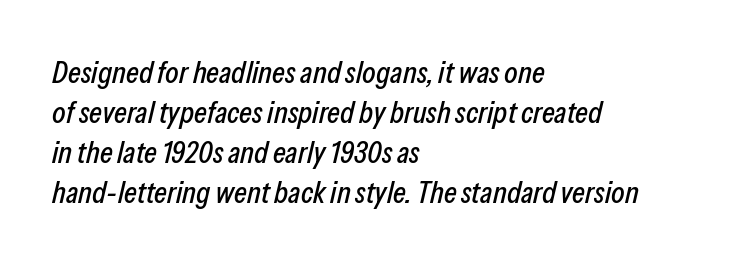
The image shows 31 px condensed type, italic (leaning right); set left-aligned, normal line spacing (1.29x), normal letter spacing, not underlined; low stroke contrast and a medium x-height.
